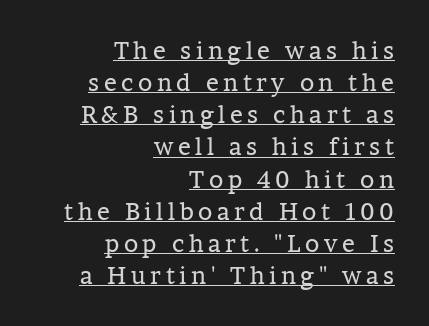
Q: Is the text bold? A: No.
Q: Is the text italic (slanted)? A: No, it is upright.
Q: Is the text underlined? A: Yes.
Q: How is the paragraph aligned? A: Right-aligned.
Q: Is the spacing between lines tight, normal or loose? A: Normal.
